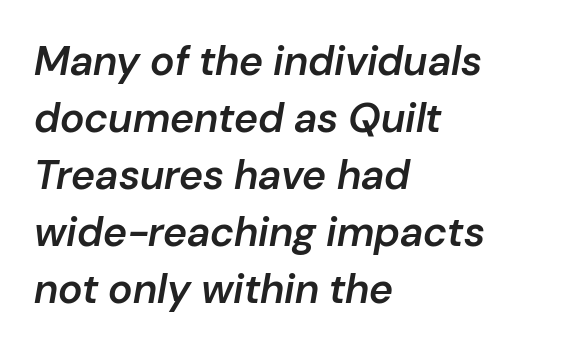
Q: Is the text bold? A: Semi-bold.
Q: Is the text italic (slanted)? A: Yes, it leans right by about 10 degrees.
Q: Is the text underlined? A: No.
Q: How is the paragraph aligned? A: Left-aligned.
Q: Is the spacing between letters normal or unusually wide? A: Normal.
Q: Is the spacing between lines tight, normal or loose? A: Normal.
Q: Width (condensed, normal, or wide)? A: Normal.
Q: Stroke contrast? A: Low.
Q: x-height? A: Medium.
Q: Monospaced? A: No.
